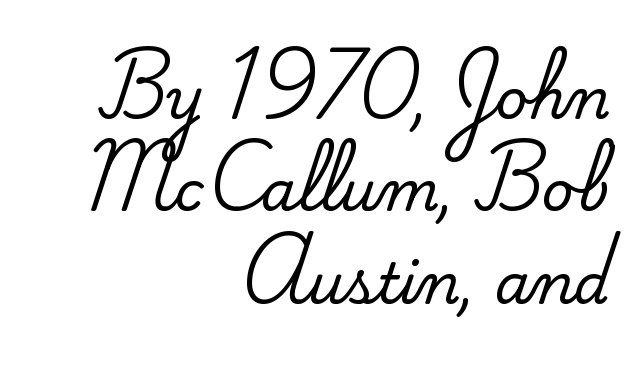
{"serif": "yes", "width": "normal", "stroke_contrast": "medium", "x_height": "small", "monospaced": "no", "underline": "no", "align": "right", "line_spacing": "normal", "line_spacing_ratio": 1.65, "letter_spacing": "normal", "letter_spacing_em": 0.0, "glyph_px": 56}
